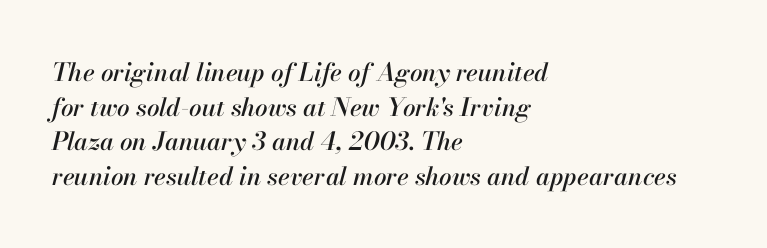
The baseline area is clear. Caption: standard tracking, unaltered. Notice how descenders clear the ascenders below comfortably — that's standard leading. The paragraph has a hard left edge and a soft right edge.
